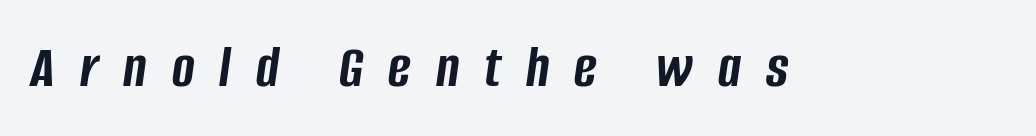
Q: Is the text bold? A: Yes.
Q: Is the text italic (slanted)? A: Yes, it leans right by about 8 degrees.
Q: Is the text underlined? A: No.
Q: Is the spacing between letters normal or unusually wide? A: Unusually wide.
Q: Width (condensed, normal, or wide)? A: Condensed.
Q: Stroke contrast? A: Low.
Q: x-height? A: Large.
Q: Monospaced? A: No.
